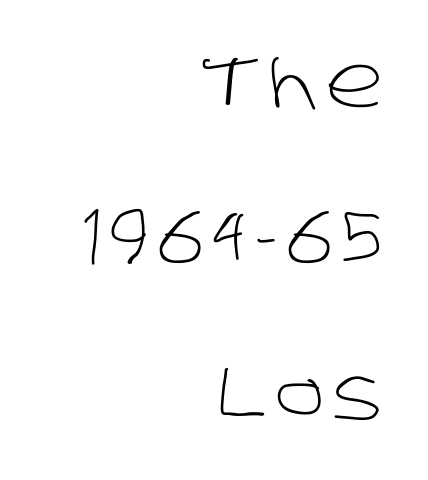
Q: Is the text bold? A: No.
Q: Is the typeface a serif or a sans-serif typeface? A: Sans-serif.
Q: Is the text underlined? A: No.
Q: How is the paragraph aligned? A: Right-aligned.
Q: Is the spacing between lines tight, normal or loose? A: Loose.
Q: Width (condensed, normal, or wide)? A: Normal.
Q: Stroke contrast? A: Low.
Q: x-height? A: Large.
Q: Monospaced? A: No.
